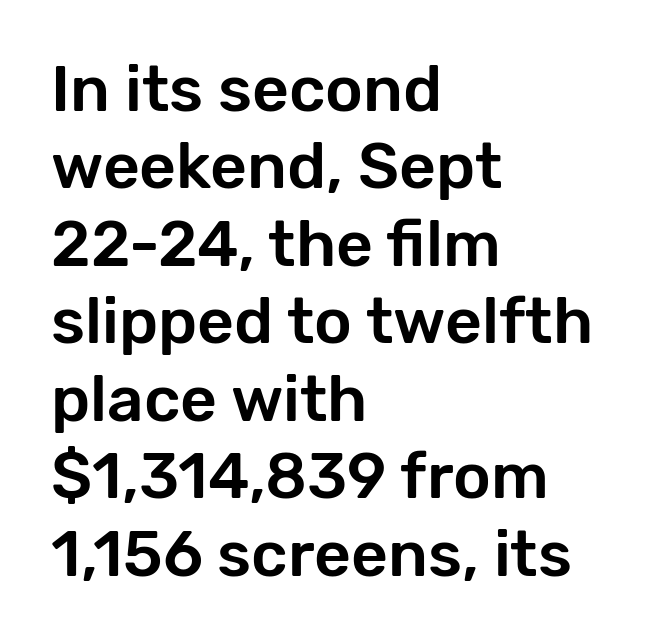
The image shows 64 px sans-serif type, upright; set left-aligned, line spacing 1.21x, normal letter spacing, not underlined; low stroke contrast and a medium x-height.
